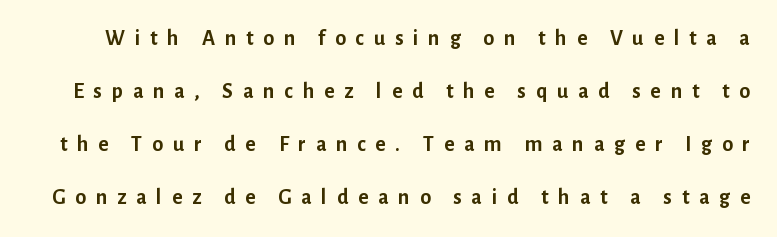
The image shows 22 px bold type, upright; set loose line spacing (2.41x), unusually wide letter spacing (+0.44 em), not underlined.
